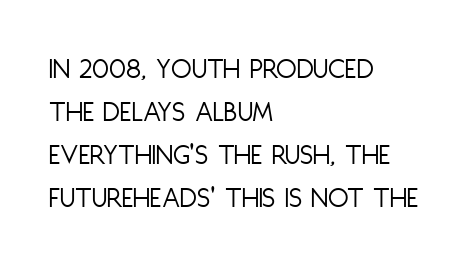
The image shows 30 px light, condensed sans-serif type, upright; set left-aligned, normal line spacing (1.43x), normal letter spacing, not underlined; low stroke contrast and a large x-height.
